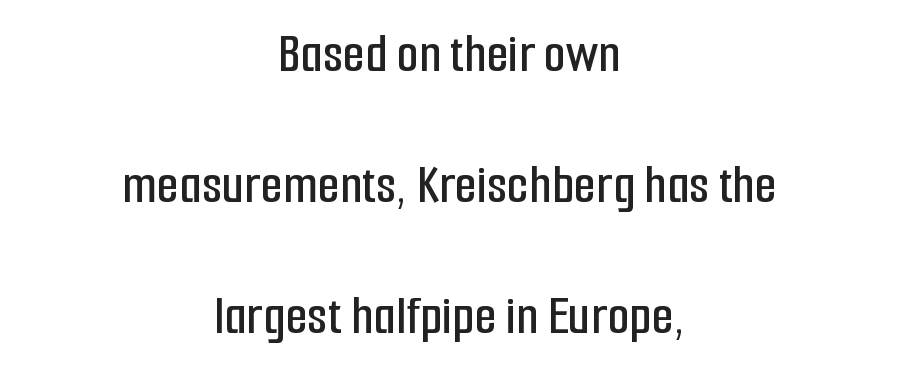
The image shows 57 px condensed sans-serif type, upright; set centered, loose line spacing (2.3x), normal letter spacing, not underlined; low stroke contrast and a medium x-height.
